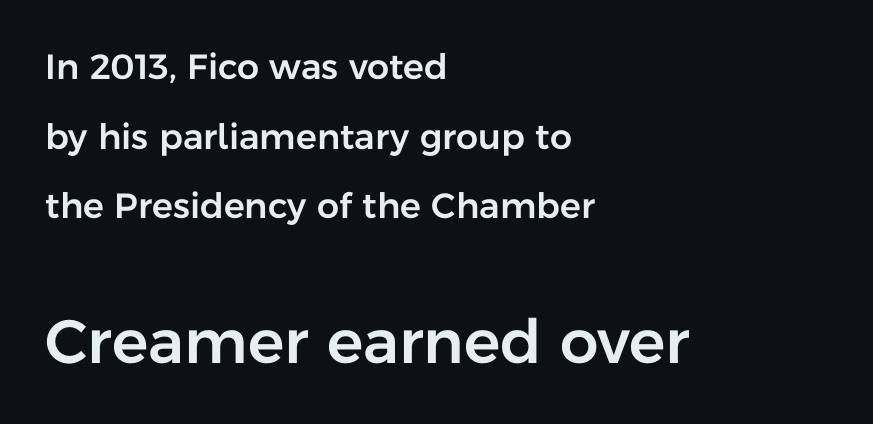
The image shows 61 px sans-serif type, upright; set left-aligned, loose line spacing (1.99x), normal letter spacing, not underlined; the second (bottom) block is 1.74x larger; low stroke contrast and a medium x-height.
